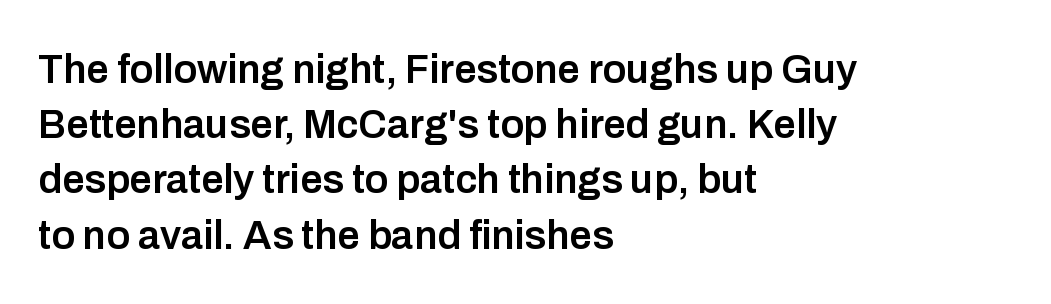
The image shows 40 px semibold sans-serif type, upright; set left-aligned, normal line spacing (1.38x), normal letter spacing, not underlined; low stroke contrast and a medium x-height.
